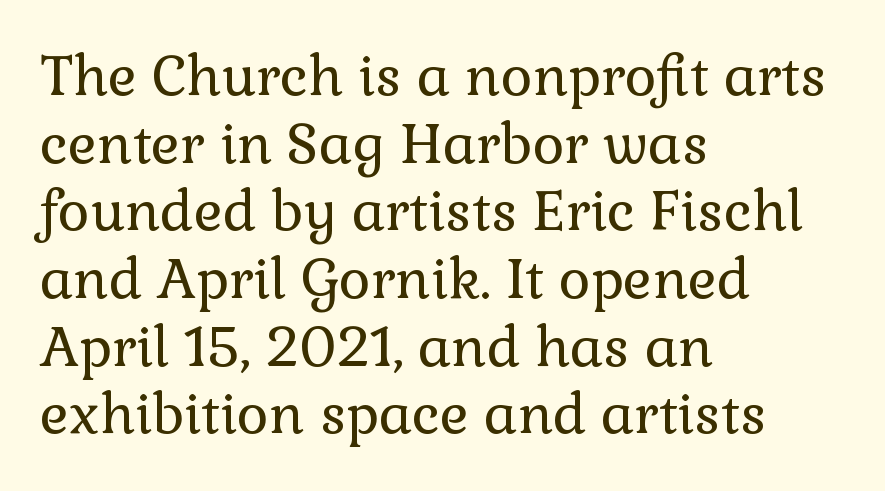
{"serif": "yes", "italic": "no", "bold": "no", "weight": "regular", "width": "normal", "x_height": "medium", "monospaced": "no", "underline": "no", "align": "left", "line_spacing_ratio": 1.23, "letter_spacing": "normal", "letter_spacing_em": 0.0, "glyph_px": 55}
